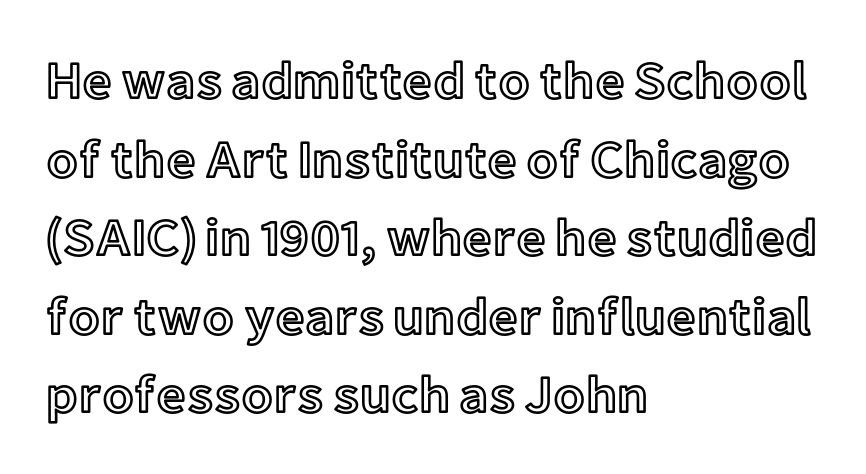
{"italic": "no", "width": "normal", "x_height": "medium", "monospaced": "no", "underline": "no", "align": "left", "line_spacing": "normal", "line_spacing_ratio": 1.51, "letter_spacing": "normal", "letter_spacing_em": 0.0, "glyph_px": 52}
